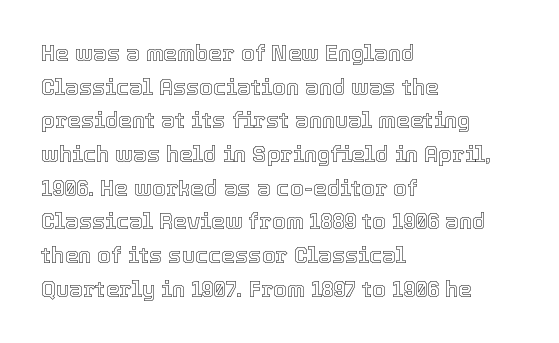
{"italic": "no", "underline": "no", "align": "left", "line_spacing": "normal", "line_spacing_ratio": 1.53, "letter_spacing": "normal", "letter_spacing_em": 0.0, "glyph_px": 22}
